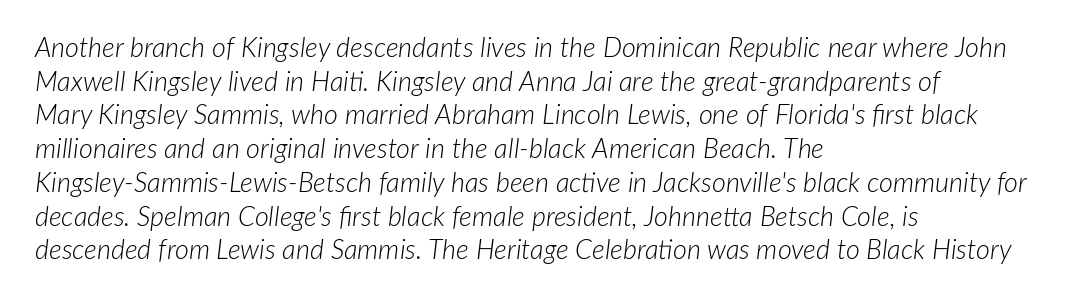
Does the leading feel generous? No, just average. The letters look calm and open, with moderate or lighter stems. Caption: standard tracking, unaltered. Is the block centered? No — it sits flush against the left margin. Check under the words: just untouched page. Would a proofreader flag this as italicized? Yes.
